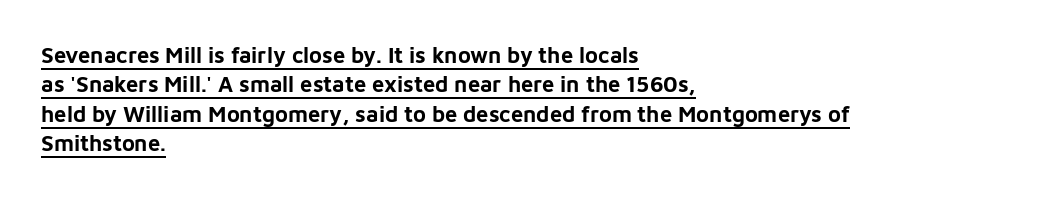
Leftover space on each line is placed entirely after the last word. Tracking value appears to be zero — textbook default spacing. A baseline rule has been typeset under these characters. Stroke thickness is high; the sample reads as a true bold. You can tell it's not italic because the verticals are truly vertical.
